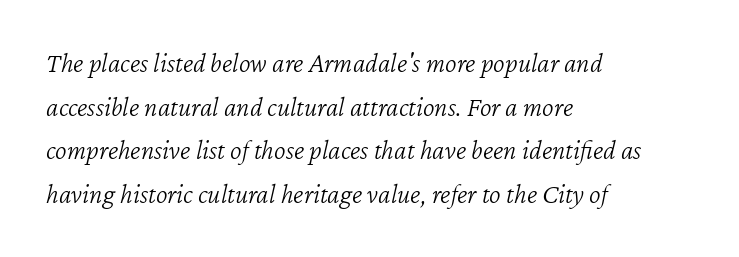
{"italic": "yes", "lean": "right", "slant_degrees": 12, "bold": "no", "weight": "light", "width": "normal", "stroke_contrast": "low", "x_height": "medium", "monospaced": "no", "underline": "no", "align": "left", "line_spacing": "normal", "line_spacing_ratio": 1.56, "letter_spacing": "normal", "letter_spacing_em": 0.0, "glyph_px": 28}
